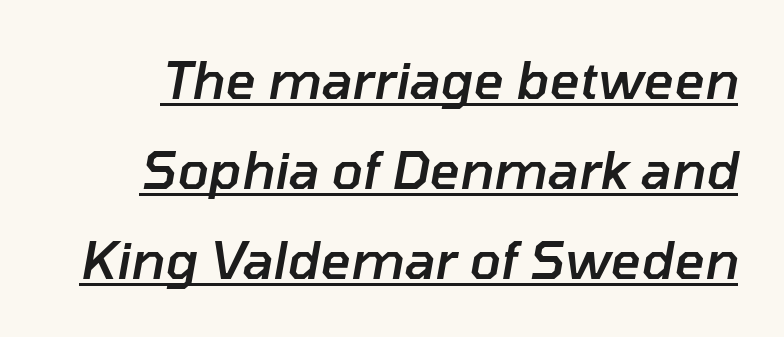
The image shows 52 px semibold type, italic (leaning right); set line spacing 1.73x, normal letter spacing, underlined; low stroke contrast and a medium x-height.
